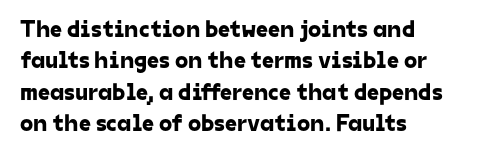
The image shows 24 px text type; set left-aligned, normal line spacing (1.31x), normal letter spacing, not underlined.
